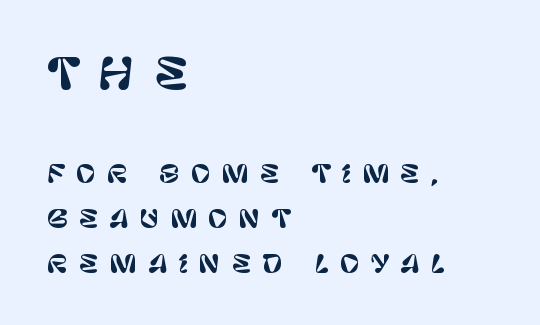
{"serif": "no", "width": "normal", "stroke_contrast": "low", "x_height": "large", "monospaced": "no", "underline": "no", "align": "left", "line_spacing_ratio": 1.87, "letter_spacing": "wide", "letter_spacing_em": 0.46, "larger_block": "first", "size_ratio": 1.75, "glyph_px": 42}
